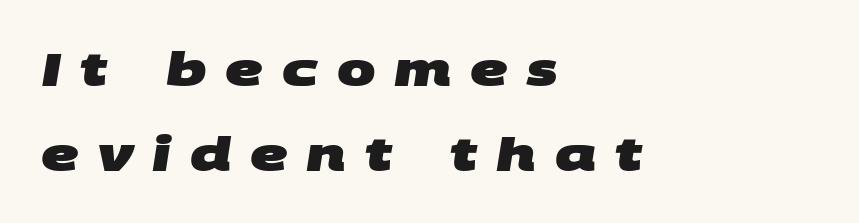
The image shows 46 px heavy, wide sans-serif type; set left-aligned, line spacing 1.84x, unusually wide letter spacing (+0.41 em), not underlined; medium stroke contrast and a large x-height.
